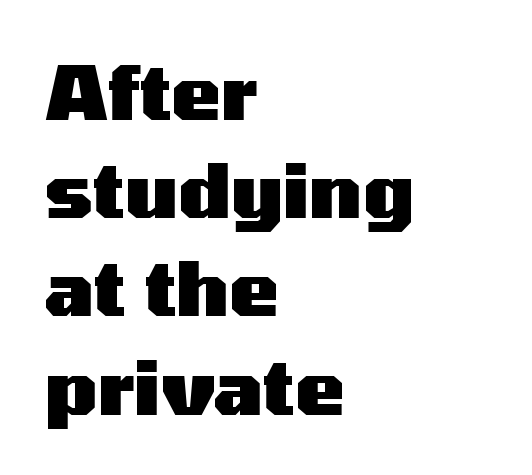
No word sits above an underline. Students, note that the glyphs here touch the page at normal intervals. Is the type bold? Yes — the strokes are clearly thick and heavy. Italic: no, the glyphs are upright roman. Left-aligned paragraph, ragged on the right. Check where the strokes stop: nothing finishes them off — pure sans.
